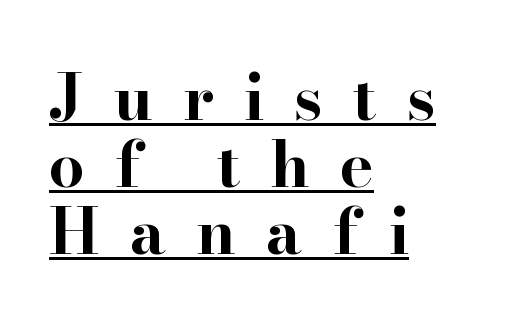
The image shows 63 px bold, wide serif type, upright; set left-aligned, tight line spacing (1.06x), unusually wide letter spacing (+0.48 em), underlined; high stroke contrast and a small x-height.
